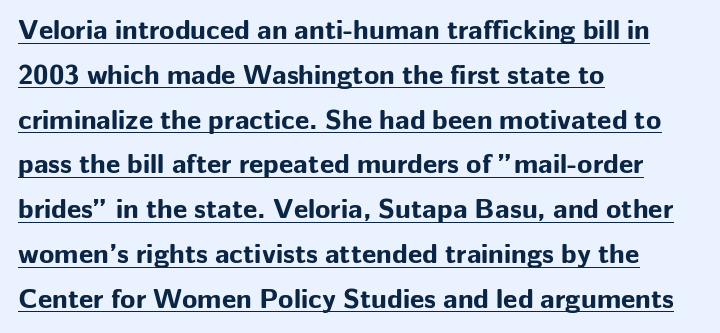
Q: Is the text bold? A: Yes.
Q: Is the text italic (slanted)? A: No, it is upright.
Q: Is the typeface a serif or a sans-serif typeface? A: Sans-serif.
Q: Is the text underlined? A: Yes.
Q: How is the paragraph aligned? A: Left-aligned.
Q: Is the spacing between letters normal or unusually wide? A: Normal.
Q: Is the spacing between lines tight, normal or loose? A: Normal.
Q: Width (condensed, normal, or wide)? A: Normal.
Q: Stroke contrast? A: Low.
Q: x-height? A: Medium.
Q: Monospaced? A: No.
